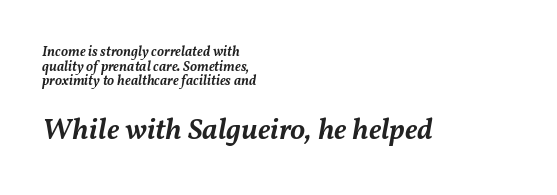
The typesetter chose a ragged-right arrangement here. Between these two stacked blocks, the lower one wins on size. These lines keep a tight, regular rhythm from letter to letter. Think of a printed novel: that variable character pitch is what you see here.
